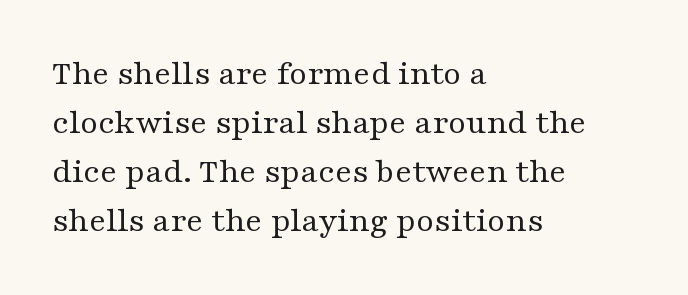
Q: Is the text bold? A: No.
Q: Is the text italic (slanted)? A: No, it is upright.
Q: Is the typeface a serif or a sans-serif typeface? A: Serif.
Q: Is the text underlined? A: No.
Q: How is the paragraph aligned? A: Left-aligned.
Q: Is the spacing between letters normal or unusually wide? A: Normal.
Q: Is the spacing between lines tight, normal or loose? A: Normal.
Q: Width (condensed, normal, or wide)? A: Wide.
Q: Stroke contrast? A: Medium.
Q: x-height? A: Medium.
Q: Monospaced? A: No.
